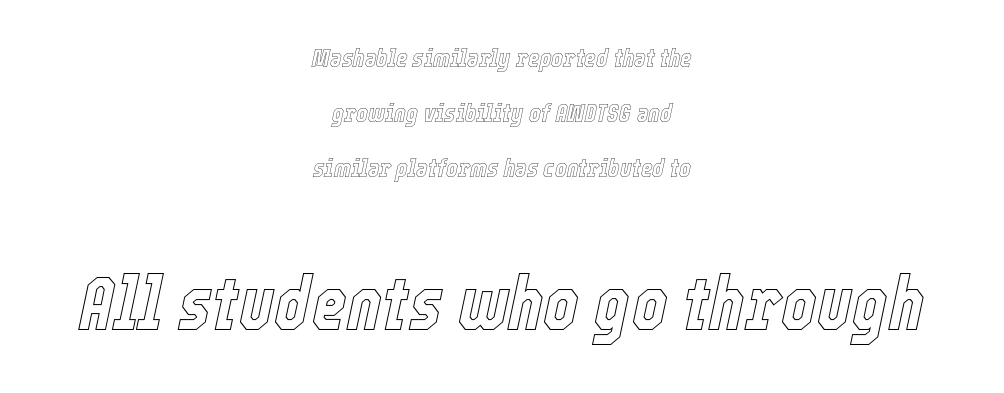
Q: Is the text italic (slanted)? A: Yes, it leans right by about 12 degrees.
Q: Is the text underlined? A: No.
Q: How is the paragraph aligned? A: Centered.
Q: Is the spacing between letters normal or unusually wide? A: Normal.
Q: Is the spacing between lines tight, normal or loose? A: Loose.
Q: Which block of text is set in a larger size, the first (top) or the second (bottom)? A: The second (bottom) one.
Q: Width (condensed, normal, or wide)? A: Condensed.
Q: x-height? A: Medium.
Q: Monospaced? A: No.
